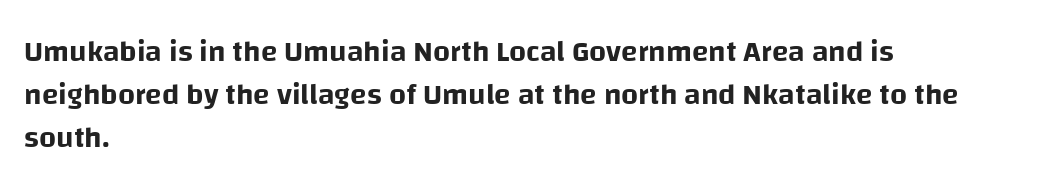
The foot of each line stays bare and open. Looks like regular typesetting: each glyph gets only the width it needs. Observe the ordinary spacing: letters are neighbours, not strangers. Typeset ragged right — the left edge is the straight one. Regarding serifs, this sample does without them. Leading matches the norm, producing a regular column.
